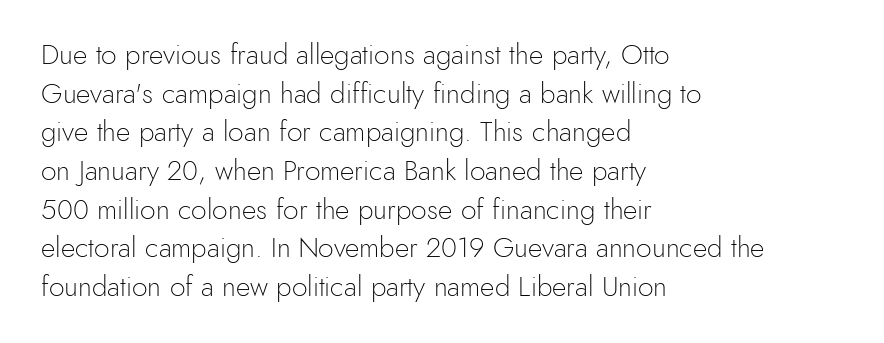
Q: Is the text bold? A: No.
Q: Is the text italic (slanted)? A: No, it is upright.
Q: Is the typeface a serif or a sans-serif typeface? A: Sans-serif.
Q: Is the text underlined? A: No.
Q: How is the paragraph aligned? A: Left-aligned.
Q: Is the spacing between letters normal or unusually wide? A: Normal.
Q: Is the spacing between lines tight, normal or loose? A: Normal.
Q: Width (condensed, normal, or wide)? A: Normal.
Q: x-height? A: Small.
Q: Monospaced? A: No.
